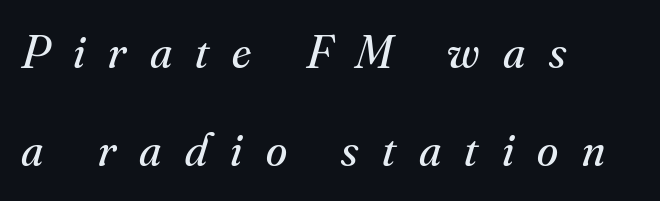
Q: Is the text bold? A: No.
Q: Is the text italic (slanted)? A: Yes, it leans right by about 16 degrees.
Q: Is the typeface a serif or a sans-serif typeface? A: Serif.
Q: Is the text underlined? A: No.
Q: How is the paragraph aligned? A: Left-aligned.
Q: Is the spacing between letters normal or unusually wide? A: Unusually wide.
Q: Is the spacing between lines tight, normal or loose? A: Loose.
Q: Width (condensed, normal, or wide)? A: Normal.
Q: Stroke contrast? A: Medium.
Q: x-height? A: Small.
Q: Monospaced? A: No.
